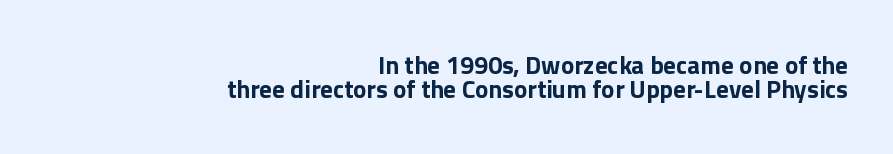
What's the leading like? Squeezed, with rows nearly overlapping. The baseline area is clear. Casual observation: everything's shoved over to the right. I'd describe the lettering as bold — thick and assertive. Unlike italic type, these characters show no tilt at all.
